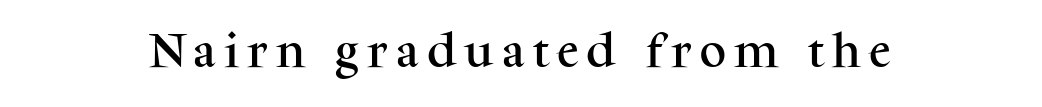
{"serif": "yes", "italic": "no", "width": "normal", "stroke_contrast": "medium", "x_height": "medium", "monospaced": "no", "underline": "no", "letter_spacing": "wide", "letter_spacing_em": 0.22, "glyph_px": 37}
